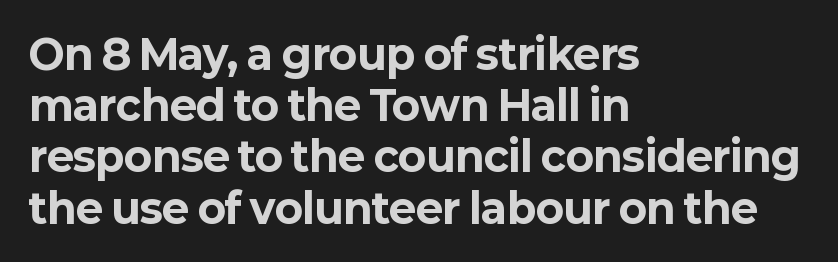
Each letter's strokes conclude bluntly, with no projecting serifs. Do the letters lean? They stand straight. Weight check: bold — yes, fully. Line starts are locked; line ends wander. The type is set solid horizontally, with unmodified tracking.
